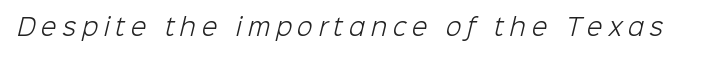
Q: Is the text bold? A: No.
Q: Is the text underlined? A: No.
Q: Is the spacing between letters normal or unusually wide? A: Unusually wide.
